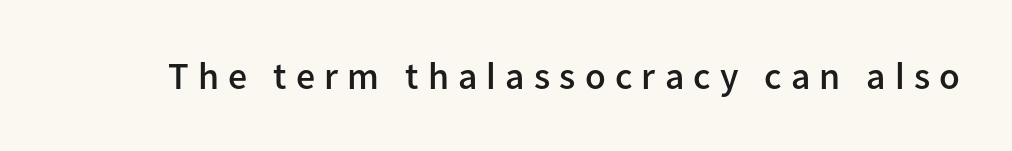
{"serif": "no", "italic": "no", "bold": "semi", "weight": "semibold", "width": "normal", "stroke_contrast": "low", "x_height": "medium", "monospaced": "no", "underline": "no", "letter_spacing": "wide", "letter_spacing_em": 0.24, "glyph_px": 38}
